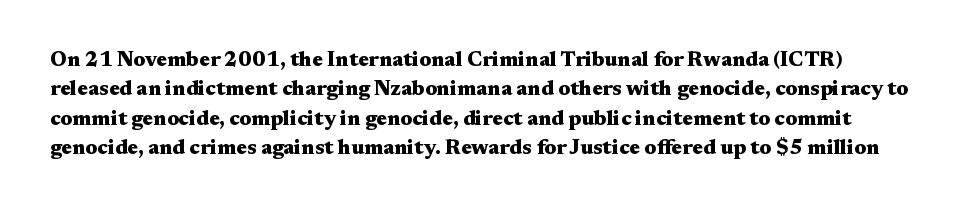
Look at the tracking — it's just the regular setting, nothing added. Honestly, the row spacing looks completely unremarkable. The strip under each line holds only bare page. This is the regular roman posture of the typeface. As a designer I'd log this as weight 700, bold.
